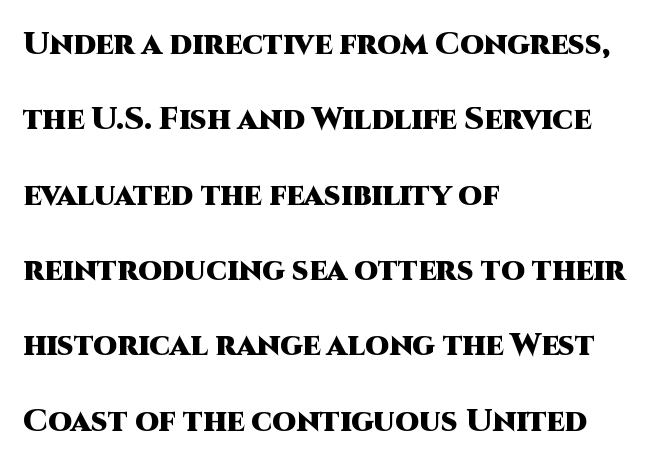
Between one letter and the next there's only the usual sliver of space. No word sits above an underline. Posture: vertical. A full-strength bold gives these letters their thick strokes.
